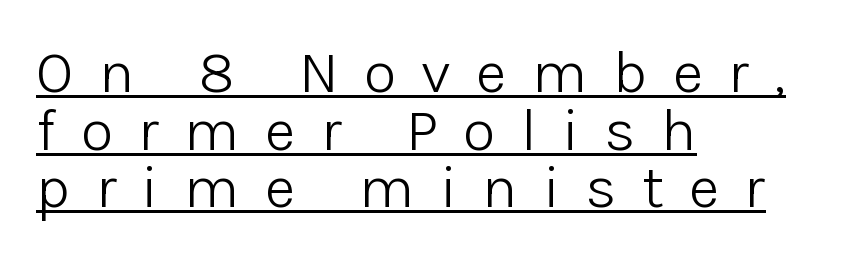
{"serif": "no", "italic": "no", "bold": "no", "weight": "light", "width": "normal", "stroke_contrast": "low", "x_height": "medium", "monospaced": "no", "underline": "yes", "align": "left", "line_spacing": "tight", "line_spacing_ratio": 0.96, "letter_spacing": "wide", "letter_spacing_em": 0.42, "glyph_px": 60}
